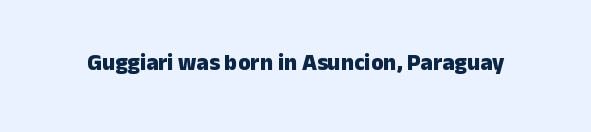
Q: Is the text bold? A: Yes.
Q: Is the text italic (slanted)? A: No, it is upright.
Q: Is the text underlined? A: No.
Q: Is the spacing between letters normal or unusually wide? A: Normal.
